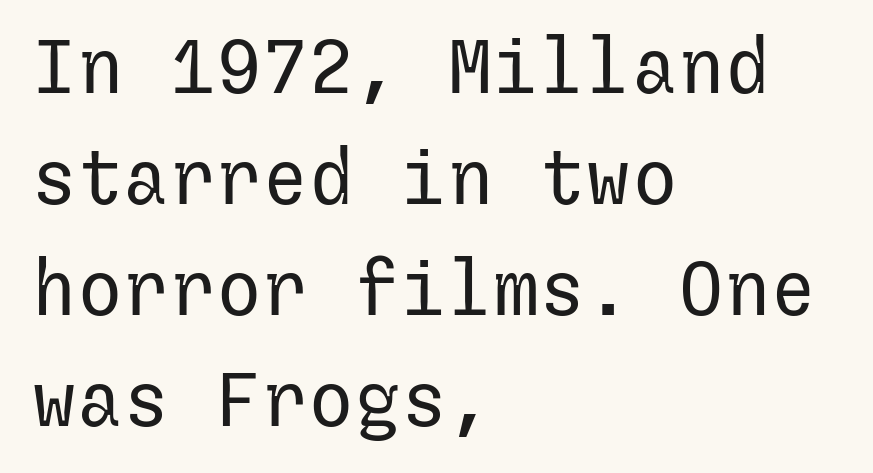
A clean baseline with only descenders dipping below it. In terms of letterspacing, this is plain default setting. The rendering uses a moderate line-height, typical for paragraphs. The strokes are not fattened; the text isn't bold. Left-aligned paragraph, ragged on the right. These lines were composed using upright roman letters.
